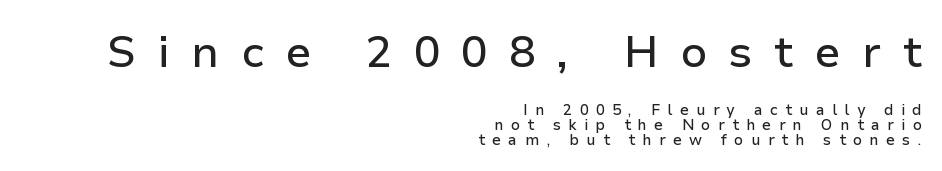
The image shows 44 px sans-serif type, upright; set right-aligned, tight line spacing (1.0x), unusually wide letter spacing (+0.48 em), not underlined; the first (top) block is 2.93x larger; low stroke contrast and a medium x-height.
